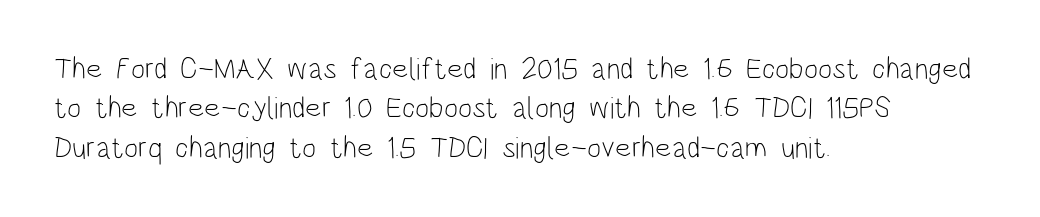
{"serif": "no", "italic": "no", "bold": "no", "weight": "light", "width": "condensed", "stroke_contrast": "low", "x_height": "large", "monospaced": "no", "underline": "no", "align": "left", "line_spacing": "normal", "line_spacing_ratio": 1.31, "letter_spacing": "normal", "letter_spacing_em": 0.0, "glyph_px": 30}
